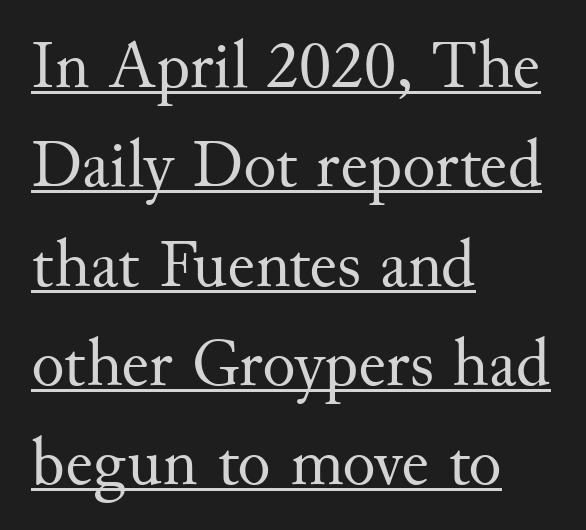
Vertical stems look standard width or narrower in stroke. Character widths vary here, with narrow letters taking less room than wide ones. A typesetter would label this face a serif. Spacing between characters is what you'd get straight out of the box.
